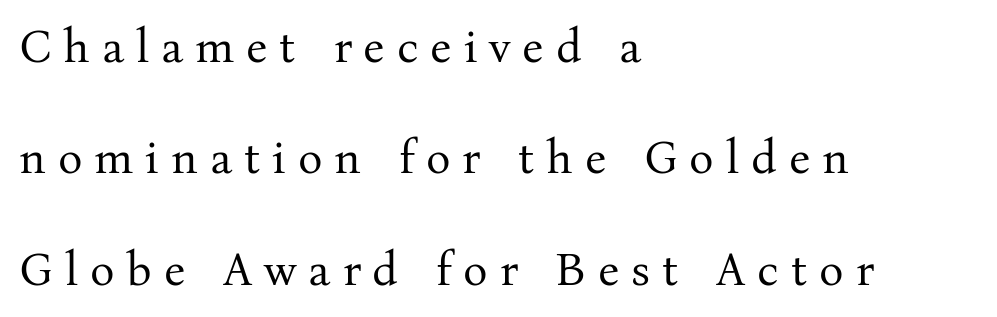
Compared with typical paragraphs, the rows here are farther apart. The weight tops out at a normal text grade. Does the type have serifs? Yes, each stem ends in a small foot. Words float on clear page, feet unadorned.
